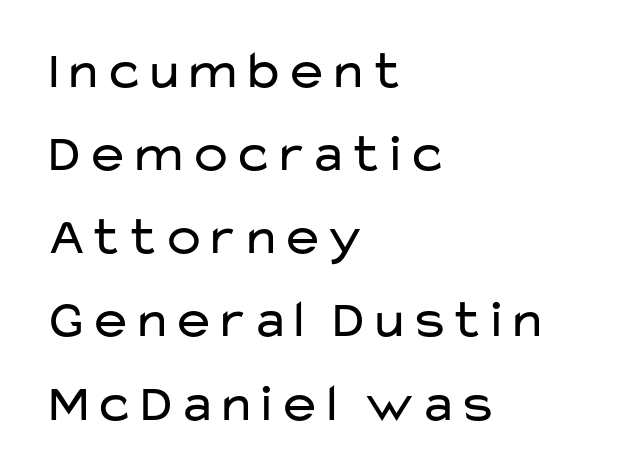
Looks like regular typesetting: each glyph gets only the width it needs. The glyphs are unaccompanied by any horizontal stroke below them. This sample uses an upright cut, with every glyph sitting square on the baseline. No extra tracking has been applied to these lines.
